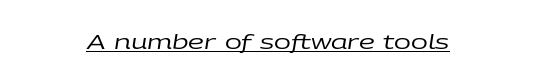
The image shows 20 px text type, italic (leaning right); set normal letter spacing, underlined.
